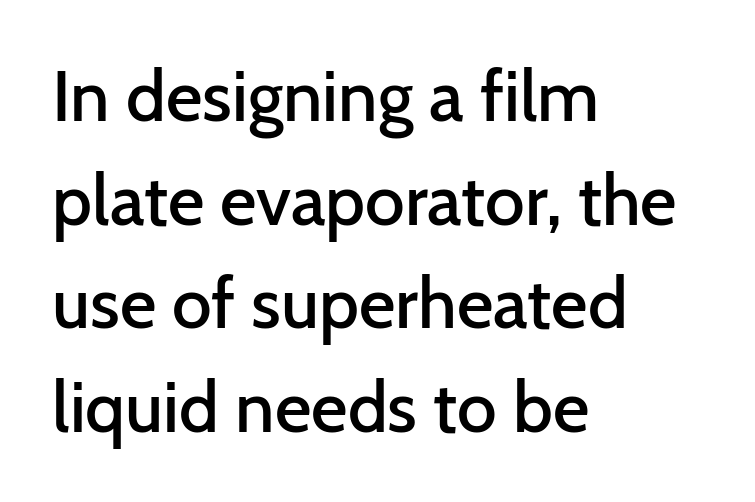
Q: Is the text bold? A: Semi-bold.
Q: Is the text italic (slanted)? A: No, it is upright.
Q: Is the typeface a serif or a sans-serif typeface? A: Sans-serif.
Q: Is the text underlined? A: No.
Q: How is the paragraph aligned? A: Left-aligned.
Q: Is the spacing between letters normal or unusually wide? A: Normal.
Q: Is the spacing between lines tight, normal or loose? A: Normal.
Q: Width (condensed, normal, or wide)? A: Normal.
Q: Stroke contrast? A: Low.
Q: x-height? A: Medium.
Q: Monospaced? A: No.
